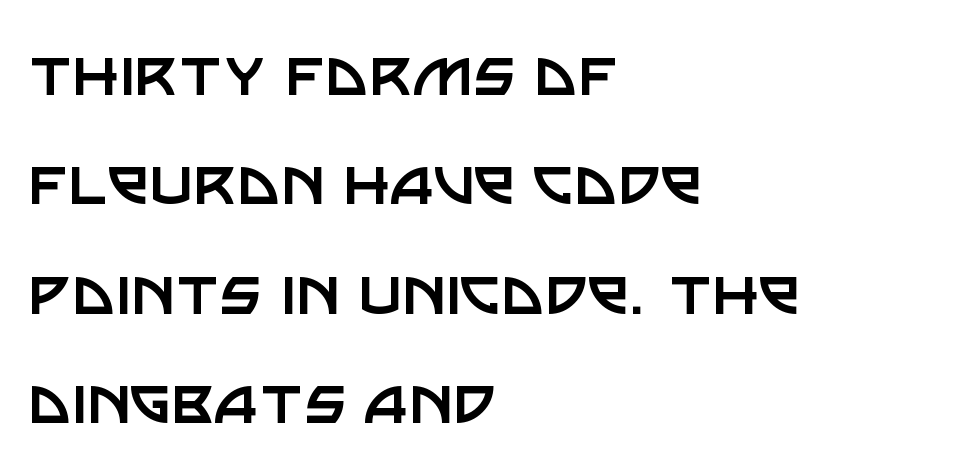
The image shows 75 px regular-weight sans-serif type, upright; set left-aligned, normal line spacing (1.46x), normal letter spacing, not underlined; low stroke contrast and a large x-height.
